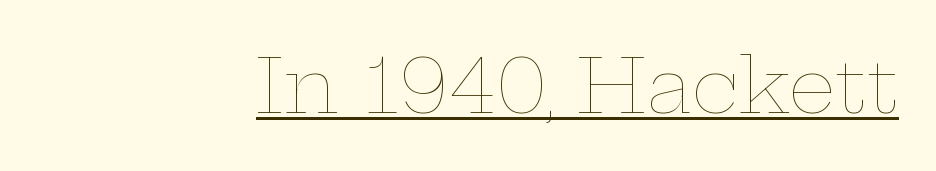
The image shows 75 px thin, wide type, upright; set right-aligned, normal letter spacing, underlined; low stroke contrast and a medium x-height.
